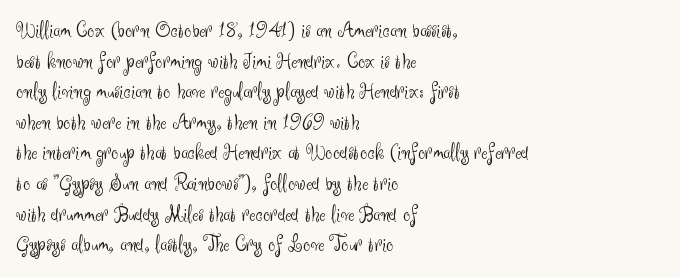
The image shows 23 px text type, upright; set left-aligned, normal line spacing (1.33x), normal letter spacing, not underlined.
